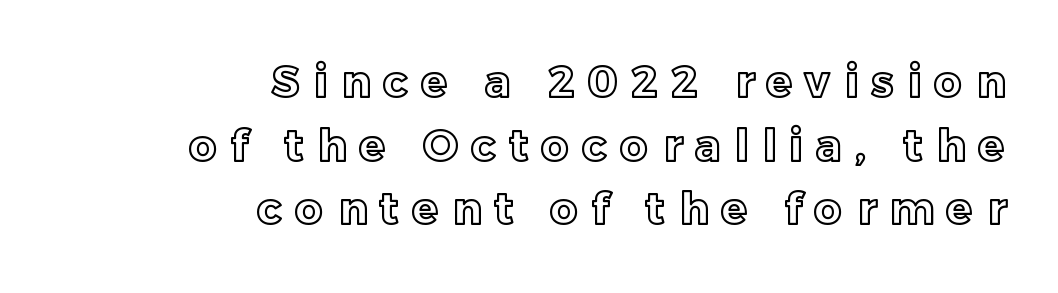
The image shows 43 px text type, upright; set right-aligned, normal line spacing (1.48x), unusually wide letter spacing (+0.32 em), not underlined; a medium x-height.
